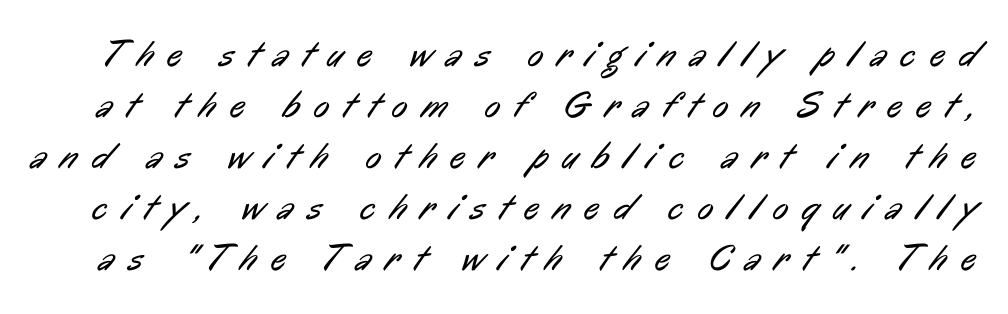
Q: Is the text bold? A: No.
Q: Is the typeface a serif or a sans-serif typeface? A: Sans-serif.
Q: Is the text underlined? A: No.
Q: Is the spacing between letters normal or unusually wide? A: Unusually wide.
Q: Is the spacing between lines tight, normal or loose? A: Normal.
Q: Width (condensed, normal, or wide)? A: Condensed.
Q: Stroke contrast? A: Low.
Q: x-height? A: Medium.
Q: Monospaced? A: No.
